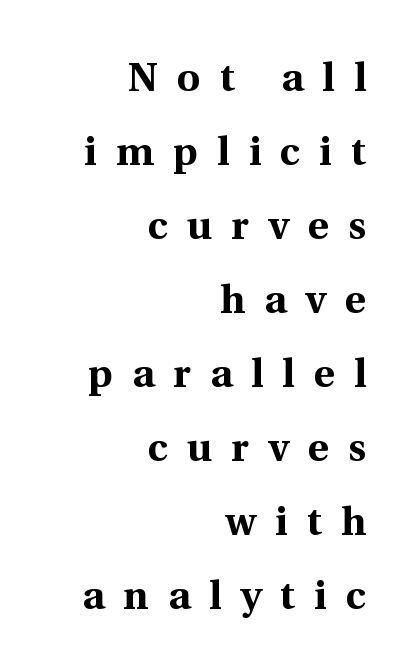
The image shows 40 px bold serif type, upright; set right-aligned, line spacing 1.85x, unusually wide letter spacing (+0.48 em), not underlined; a medium x-height.
